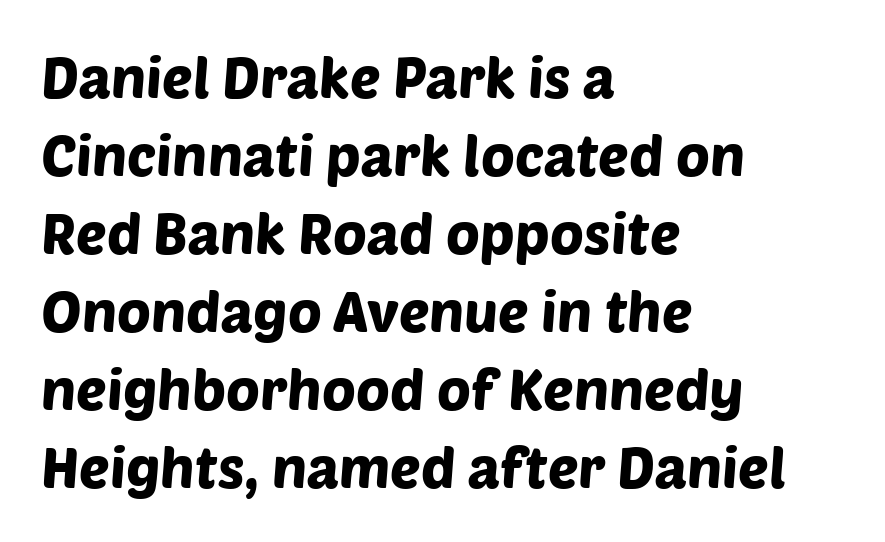
Q: Is the typeface a serif or a sans-serif typeface? A: Sans-serif.
Q: Is the text underlined? A: No.
Q: How is the paragraph aligned? A: Left-aligned.
Q: Is the spacing between letters normal or unusually wide? A: Normal.
Q: Is the spacing between lines tight, normal or loose? A: Normal.
Q: Width (condensed, normal, or wide)? A: Normal.
Q: Stroke contrast? A: Low.
Q: x-height? A: Large.
Q: Monospaced? A: No.
